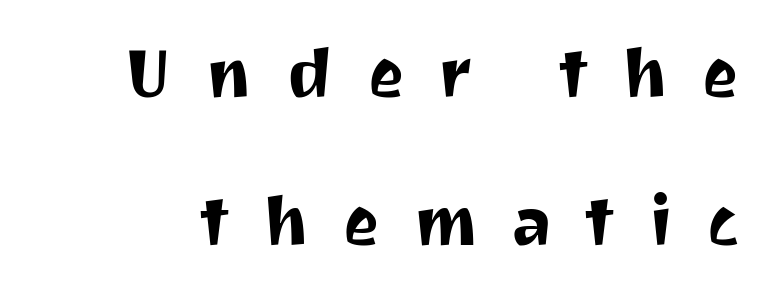
The image shows 69 px sans-serif type, upright; set loose line spacing (2.15x), unusually wide letter spacing (+0.49 em), not underlined; medium stroke contrast and a medium x-height.
